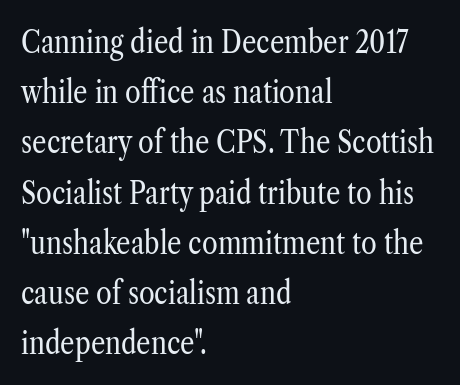
Just letters on the line, the space beneath them empty. Alignment: flush left. A typesetter would call this leading conventional body-copy spacing. Think of a printed novel: that variable character pitch is what you see here. Nothing unusual about the tracking: characters are spaced as the font intends.
